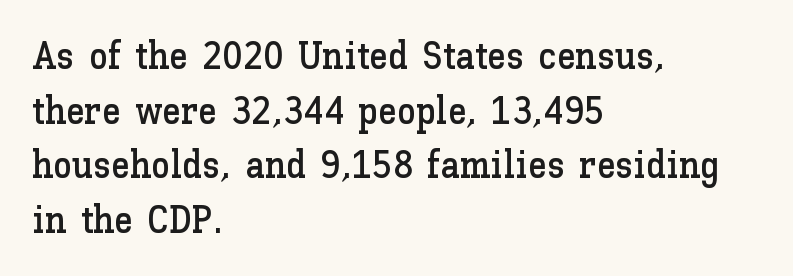
The image shows 38 px text type, upright; set left-aligned, normal line spacing (1.44x), normal letter spacing, not underlined; low stroke contrast and a medium x-height.
